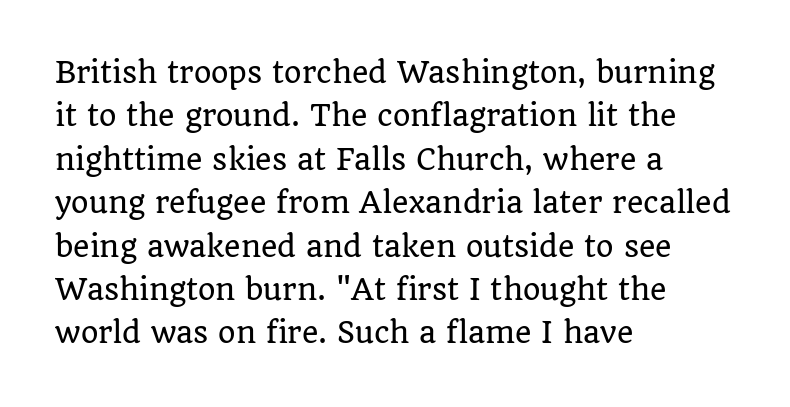
Do the letters lean? They stand straight. The paragraph has a hard left edge and a soft right edge. Varying glyph widths throughout — classic text-font behaviour. Decoration check: the copy has no underline. Compared with typical paragraphs, the rows here are spaced about the same. The face used here is seriffed, in the tradition of book romans.
